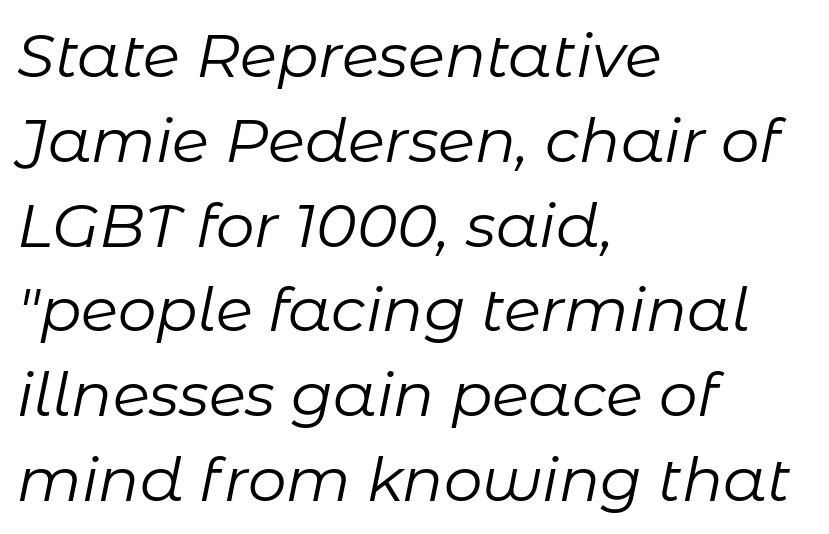
Baseline-to-baseline distance is the conventional proportion of letter height. The letters advance in unequal steps, a hallmark of proportional type. Every character sits at an angle, as italics do. Caption: standard tracking, unaltered. Each line starts at the same left margin while the right side varies. The passage shown is not bold in any degree.
